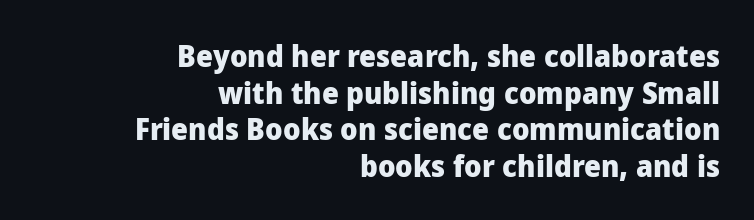
{"serif": "no", "italic": "no", "bold": "yes", "weight": "heavy", "width": "normal", "stroke_contrast": "low", "x_height": "medium", "monospaced": "no", "underline": "no", "align": "right", "line_spacing_ratio": 1.22, "letter_spacing": "normal", "letter_spacing_em": 0.0, "glyph_px": 30}
